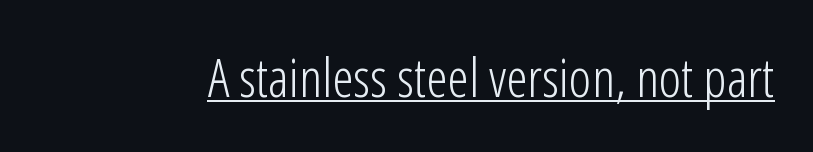
The rendering uses natural spacing where letterforms have individual widths. If you drew a line through each stem, it would be perfectly vertical. This is sans-serif lettering, the kind often seen on screens and signage. Vertical stems look standard width or narrower in stroke. You could call the tracking neutral — neither tight nor loose. Each line of the rendering has a horizontal stroke beneath the glyphs.
